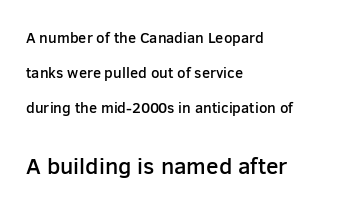
Does the copy run flush right? No — it runs flush left. When letters stand straight like this, we call the style roman or upright. What stands out about the letter spacing? Nothing — it is the standard amount. One glance says open: line gaps are wider than usual. Lines of text with bare space underneath.
